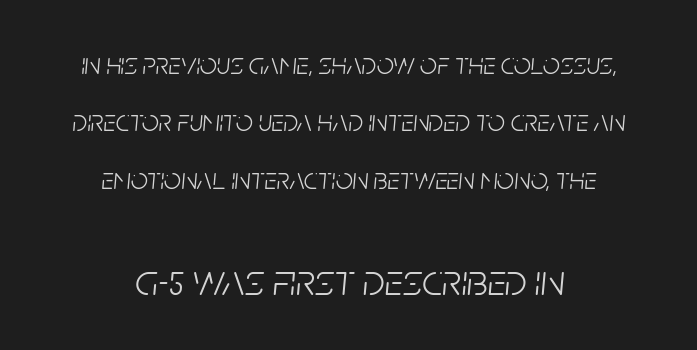
The passage shown is typed in a proportional face where columns would drift. The rendering applies a slant to the glyphs. A centered setting, common on invitations and titles, is used for this passage. Unbolded letterforms with no extra heft. What's the leading like? Stretched, with rows far apart. Caption: standard tracking, unaltered.
